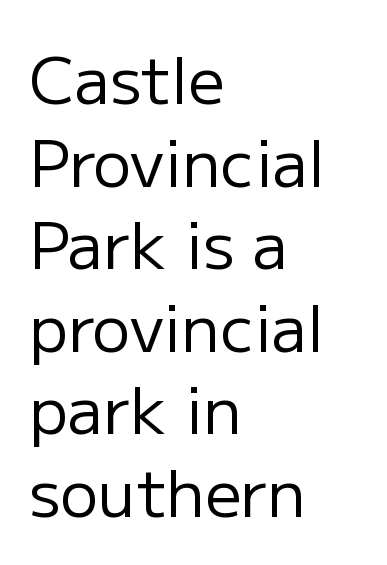
The image shows 64 px regular-weight sans-serif type, upright; set left-aligned, normal line spacing (1.29x), normal letter spacing, not underlined; low stroke contrast and a medium x-height.
